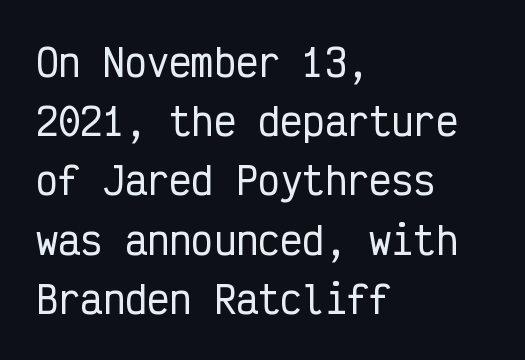
The image shows 37 px condensed sans-serif type, upright, monospaced; set left-aligned, normal line spacing (1.6x), normal letter spacing, not underlined; low stroke contrast and a medium x-height.
